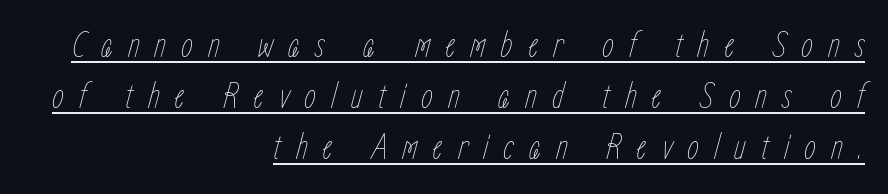
The image shows 38 px thin, condensed type, italic (leaning right); set right-aligned, normal line spacing (1.34x), unusually wide letter spacing (+0.39 em), underlined; low stroke contrast and a medium x-height.
